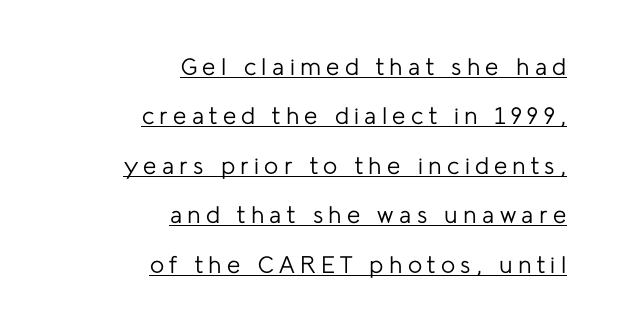
Q: Is the text bold? A: No.
Q: Is the text italic (slanted)? A: No, it is upright.
Q: Is the text underlined? A: Yes.
Q: How is the paragraph aligned? A: Right-aligned.
Q: Is the spacing between letters normal or unusually wide? A: Unusually wide.
Q: Is the spacing between lines tight, normal or loose? A: Loose.
